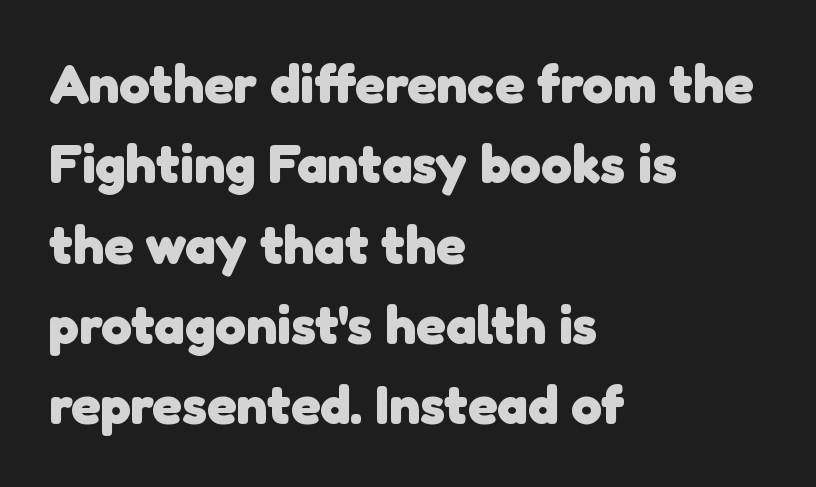
{"serif": "no", "bold": "yes", "weight": "heavy", "width": "normal", "stroke_contrast": "low", "x_height": "medium", "monospaced": "no", "underline": "no", "align": "left", "line_spacing": "normal", "line_spacing_ratio": 1.46, "letter_spacing": "normal", "letter_spacing_em": 0.0, "glyph_px": 55}
